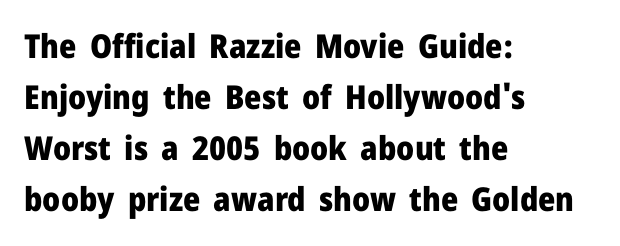
{"serif": "no", "italic": "no", "bold": "yes", "weight": "heavy", "width": "normal", "stroke_contrast": "low", "x_height": "medium", "monospaced": "no", "underline": "no", "align": "left", "line_spacing": "normal", "line_spacing_ratio": 1.55, "letter_spacing": "normal", "letter_spacing_em": 0.0, "glyph_px": 33}
